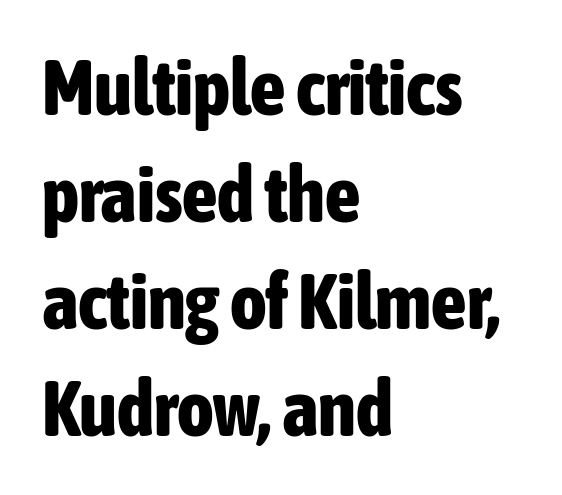
{"serif": "no", "italic": "no", "bold": "yes", "weight": "bold", "width": "condensed", "stroke_contrast": "low", "x_height": "medium", "monospaced": "no", "underline": "no", "align": "left", "line_spacing": "normal", "line_spacing_ratio": 1.37, "letter_spacing": "normal", "letter_spacing_em": 0.0, "glyph_px": 78}
